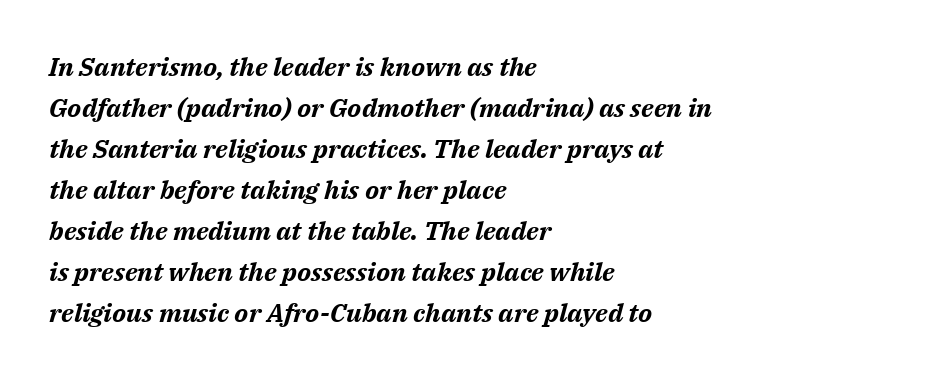
The image shows 26 px bold type, italic (leaning right); set left-aligned, normal line spacing (1.58x), normal letter spacing, not underlined.
